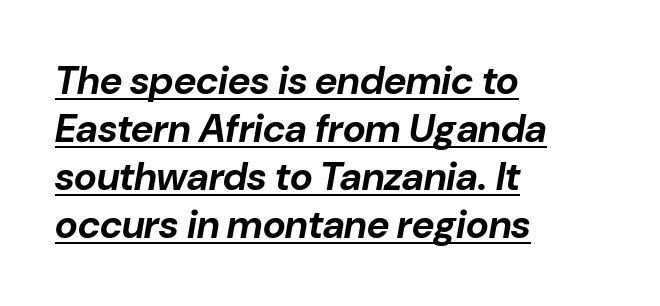
The image shows 39 px bold type, italic (leaning right); set left-aligned, line spacing 1.23x, normal letter spacing, underlined; low stroke contrast and a medium x-height.
